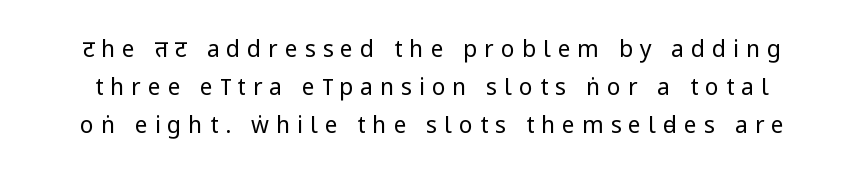
The image shows 23 px text type, upright; set normal line spacing (1.66x), unusually wide letter spacing (+0.3 em), not underlined.
